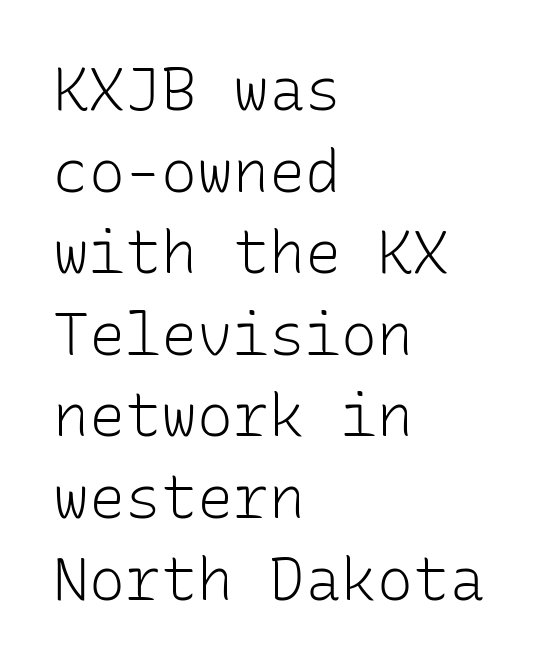
{"serif": "no", "italic": "no", "bold": "no", "weight": "light", "width": "normal", "stroke_contrast": "low", "x_height": "medium", "monospaced": "yes", "underline": "no", "align": "left", "line_spacing": "normal", "line_spacing_ratio": 1.36, "letter_spacing": "normal", "letter_spacing_em": 0.0, "glyph_px": 60}
